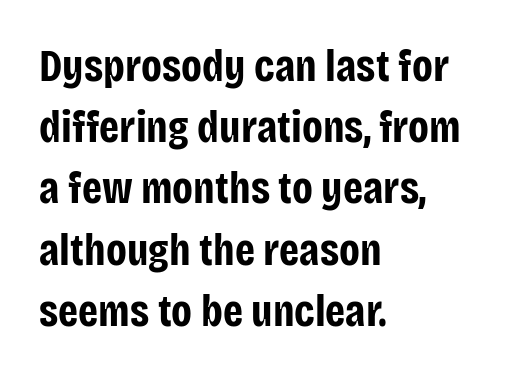
Words appear dense and cohesive because spacing is normal. The vertical gap from one line to the next is medium. Horizontal alignment here is leftward, the default for most running prose. Descenders are the only things crossing below the line. Summary of weight: heavy, a full bold. Serifs: no, the terminals of the letterforms are clean.
